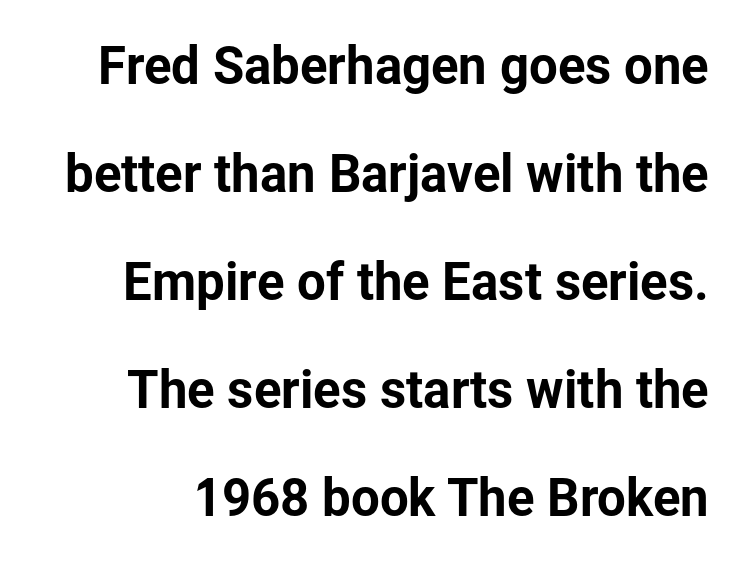
{"serif": "no", "italic": "no", "width": "normal", "stroke_contrast": "low", "x_height": "medium", "monospaced": "no", "underline": "no", "line_spacing": "loose", "line_spacing_ratio": 2.12, "letter_spacing": "normal", "letter_spacing_em": 0.0, "glyph_px": 51}
